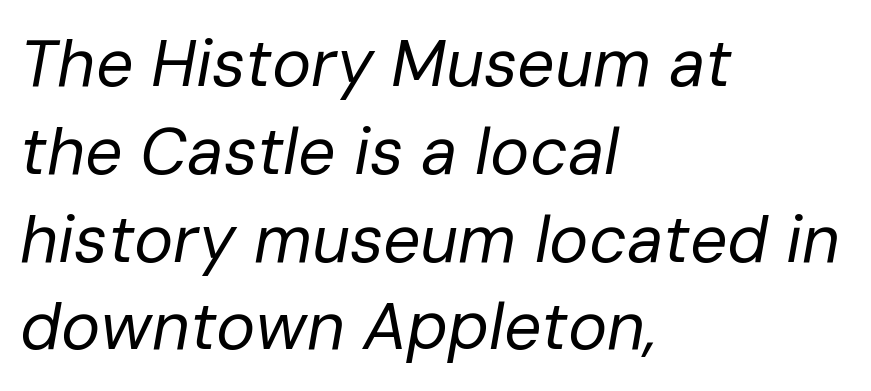
The passage shown is not bold in any degree. Check under the words: just untouched page. There is no visible air inserted between adjacent glyphs. Does the copy run flush right? No — it runs flush left.
